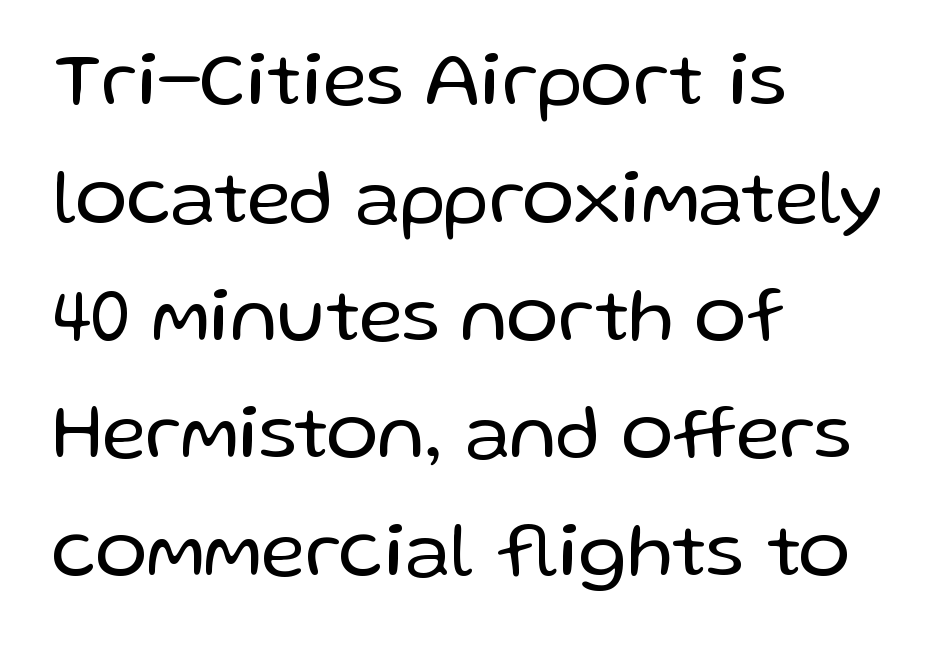
{"serif": "no", "italic": "no", "bold": "no", "weight": "regular", "width": "normal", "stroke_contrast": "low", "x_height": "medium", "monospaced": "no", "underline": "no", "align": "left", "line_spacing": "normal", "line_spacing_ratio": 1.53, "letter_spacing": "normal", "letter_spacing_em": 0.0, "glyph_px": 77}
